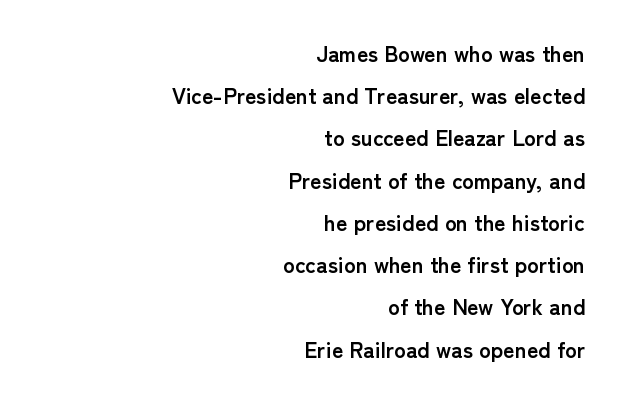
Strokes here are thick enough to call this a true bold. Vertically, the passage feels expansive, rows floating well apart. The space directly below the letters is spotless. The ragged edge is on the left, which tells us the setting is flush right. It's the straight-up-and-down kind of type.
